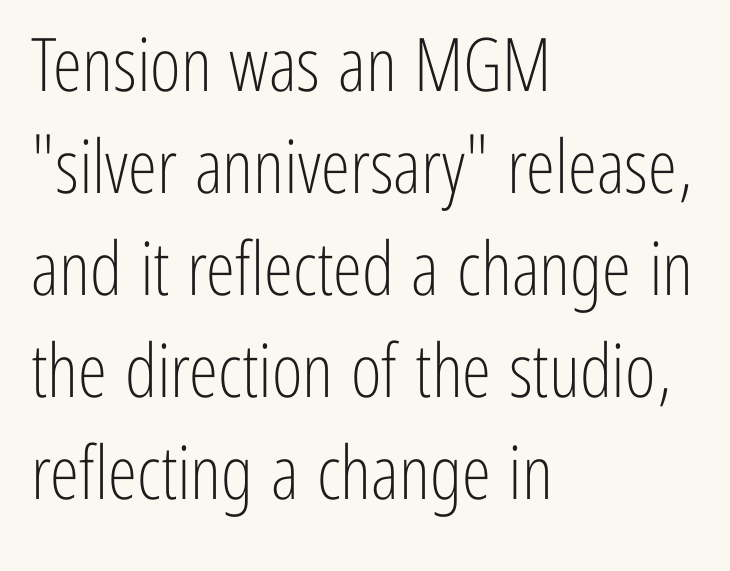
Left-aligned paragraph, ragged on the right. This sample has the flowing, uneven cadence of proportional lettering. The weight tops out at a normal text grade. Descenders hang freely into open space.
